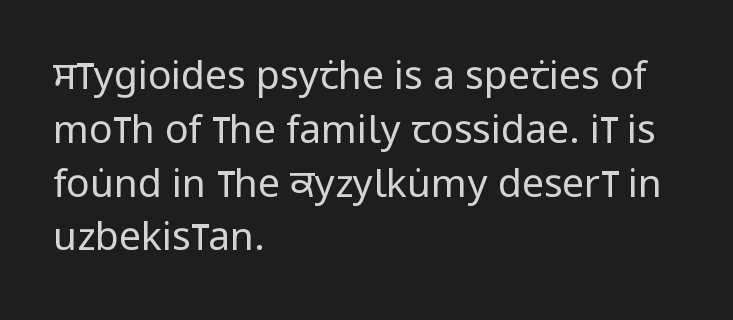
Q: Is the text bold? A: No.
Q: Is the text italic (slanted)? A: No, it is upright.
Q: Is the typeface a serif or a sans-serif typeface? A: Sans-serif.
Q: Is the text underlined? A: No.
Q: How is the paragraph aligned? A: Left-aligned.
Q: Is the spacing between letters normal or unusually wide? A: Normal.
Q: Is the spacing between lines tight, normal or loose? A: Normal.
Q: Width (condensed, normal, or wide)? A: Condensed.
Q: Stroke contrast? A: Low.
Q: x-height? A: Large.
Q: Monospaced? A: No.
